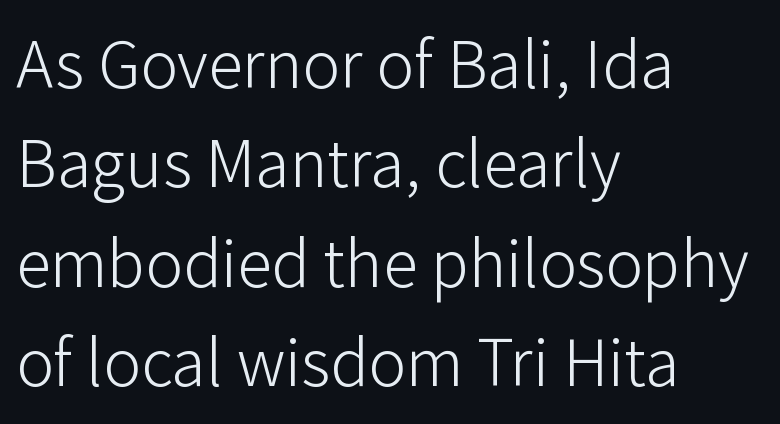
{"serif": "no", "italic": "no", "bold": "no", "weight": "light", "width": "normal", "stroke_contrast": "low", "x_height": "medium", "monospaced": "no", "underline": "no", "align": "left", "line_spacing": "normal", "line_spacing_ratio": 1.42, "letter_spacing": "normal", "letter_spacing_em": 0.0, "glyph_px": 70}
